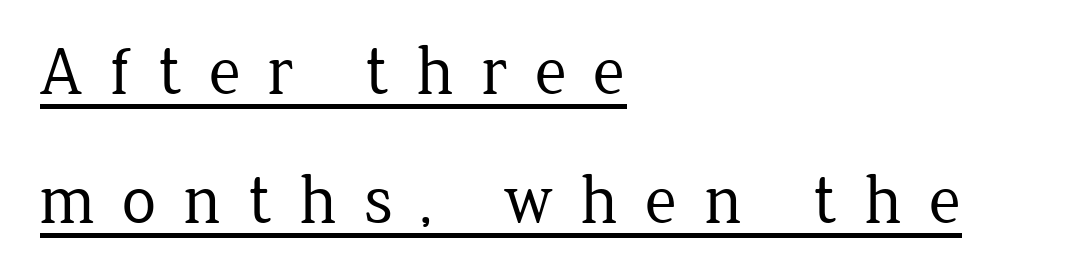
Q: Is the text bold? A: No.
Q: Is the text italic (slanted)? A: No, it is upright.
Q: Is the typeface a serif or a sans-serif typeface? A: Serif.
Q: Is the text underlined? A: Yes.
Q: How is the paragraph aligned? A: Left-aligned.
Q: Is the spacing between letters normal or unusually wide? A: Unusually wide.
Q: Width (condensed, normal, or wide)? A: Normal.
Q: Stroke contrast? A: Low.
Q: x-height? A: Medium.
Q: Monospaced? A: No.
